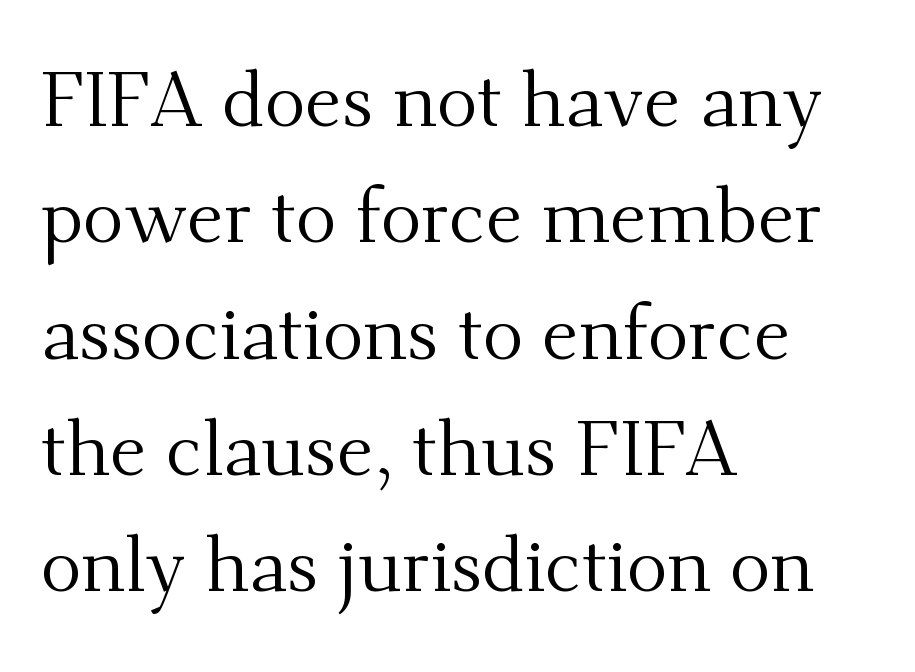
Looks like regular typesetting: each glyph gets only the width it needs. Which margin do the lines hug? The left one — the right edge is uneven. Ordinary non-slanted type is in use. Compared with typical paragraphs, the rows here are spaced about the same.
